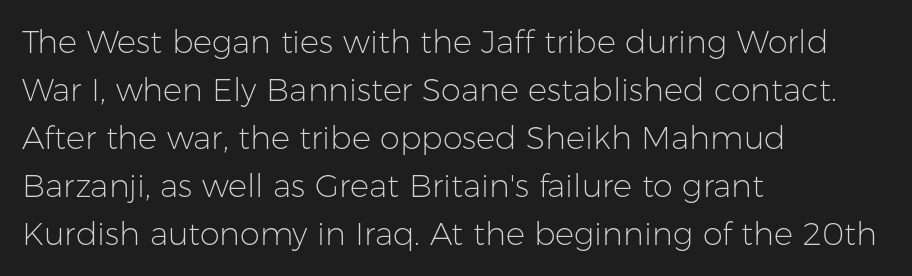
Style check: upright. Tracking here is standard; glyphs follow each other at the usual distance. Summary of weight: not heavy and not bold. Descenders are the only things crossing below the line.
